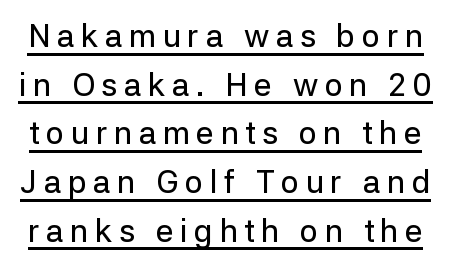
The image shows 32 px sans-serif type, upright; set normal line spacing (1.52x), unusually wide letter spacing (+0.2 em), underlined; low stroke contrast and a medium x-height.
